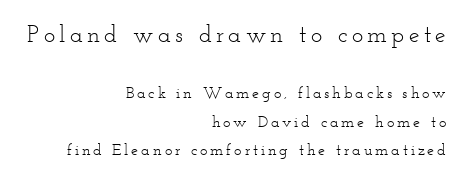
Q: Is the text bold? A: No.
Q: Is the text italic (slanted)? A: No, it is upright.
Q: Is the text underlined? A: No.
Q: How is the paragraph aligned? A: Right-aligned.
Q: Which block of text is set in a larger size, the first (top) or the second (bottom)? A: The first (top) one.
